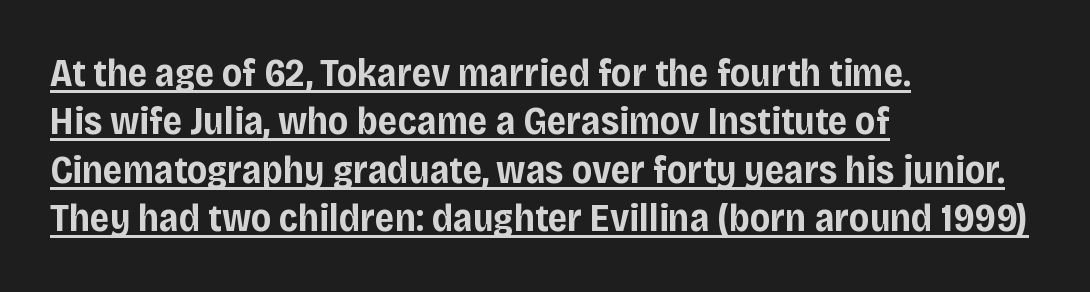
Q: Is the text bold? A: Yes.
Q: Is the text italic (slanted)? A: No, it is upright.
Q: Is the typeface a serif or a sans-serif typeface? A: Sans-serif.
Q: Is the text underlined? A: Yes.
Q: How is the paragraph aligned? A: Left-aligned.
Q: Is the spacing between letters normal or unusually wide? A: Normal.
Q: Is the spacing between lines tight, normal or loose? A: Normal.
Q: Width (condensed, normal, or wide)? A: Normal.
Q: Stroke contrast? A: Low.
Q: x-height? A: Large.
Q: Monospaced? A: No.
